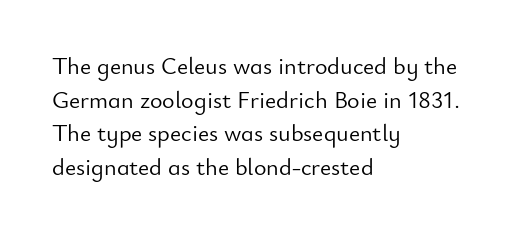
Q: Is the text bold? A: No.
Q: Is the text italic (slanted)? A: No, it is upright.
Q: Is the text underlined? A: No.
Q: How is the paragraph aligned? A: Left-aligned.
Q: Is the spacing between letters normal or unusually wide? A: Normal.
Q: Is the spacing between lines tight, normal or loose? A: Normal.
